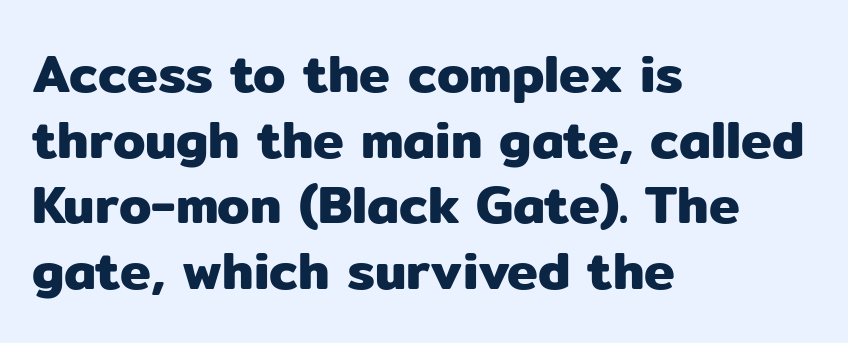
Q: Is the text italic (slanted)? A: No, it is upright.
Q: Is the typeface a serif or a sans-serif typeface? A: Sans-serif.
Q: Is the text underlined? A: No.
Q: How is the paragraph aligned? A: Left-aligned.
Q: Is the spacing between letters normal or unusually wide? A: Normal.
Q: Is the spacing between lines tight, normal or loose? A: Normal.
Q: Width (condensed, normal, or wide)? A: Normal.
Q: Stroke contrast? A: Low.
Q: x-height? A: Medium.
Q: Monospaced? A: No.
